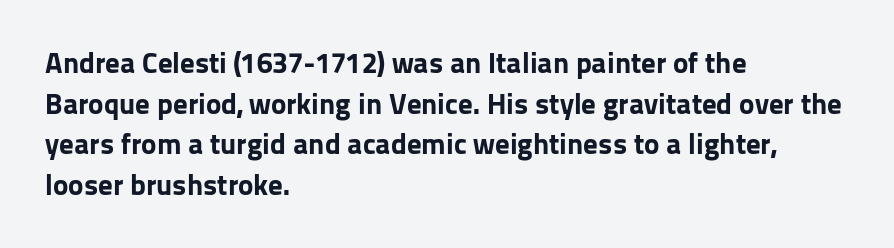
The image shows 29 px bold sans-serif type, upright; set left-aligned, normal line spacing (1.4x), normal letter spacing, not underlined; low stroke contrast and a medium x-height.
